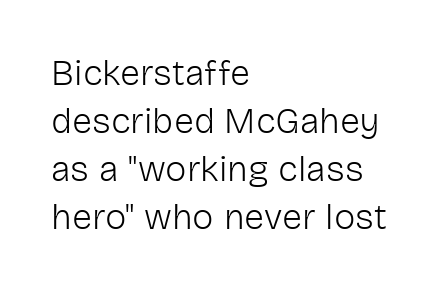
These lines stack with their left ends in a neat column. Normally led — the rows are evenly, conventionally spaced. Nope, not italic — everything's standing straight. Stems and bowls with no extra thickness — not bold.
